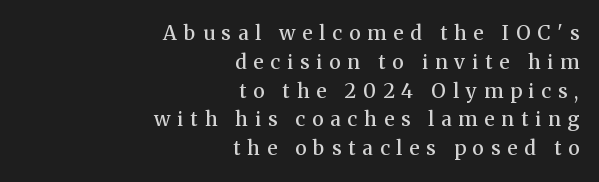
Decoration check: the copy has no underline. Leftover space on each line is placed entirely before the opening word. Tall strokes in this sample are plumb rather than angled. Weight: semibold (demi).
